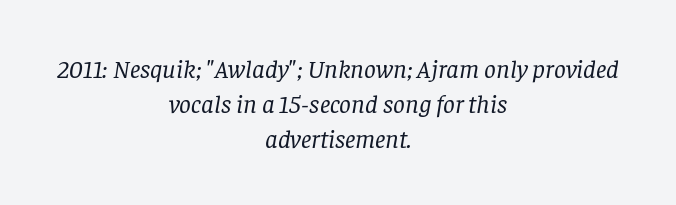
Q: Is the text bold? A: No.
Q: Is the text italic (slanted)? A: Yes, it leans right by about 8 degrees.
Q: Is the text underlined? A: No.
Q: How is the paragraph aligned? A: Centered.
Q: Is the spacing between letters normal or unusually wide? A: Normal.
Q: Is the spacing between lines tight, normal or loose? A: Normal.
